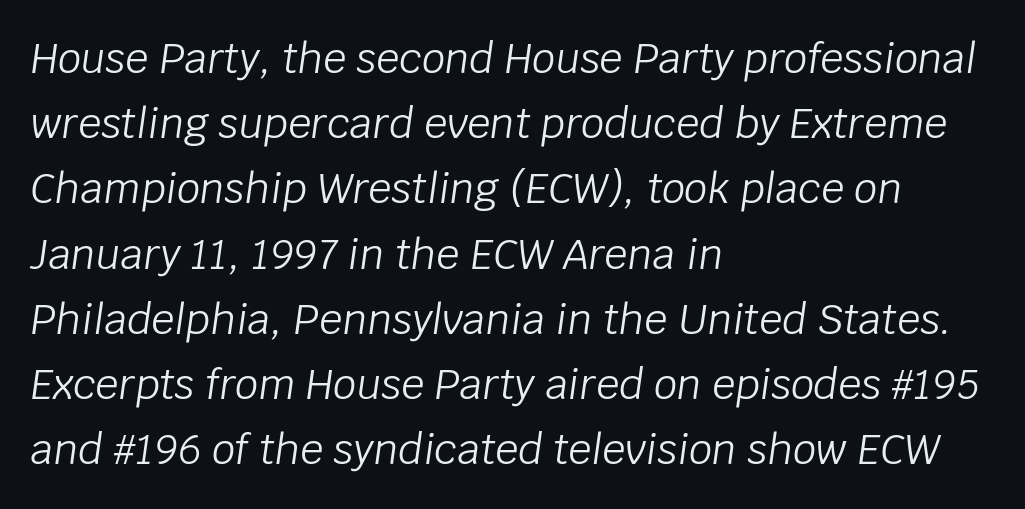
Q: Is the text bold? A: No.
Q: Is the text italic (slanted)? A: Yes, it leans right by about 8 degrees.
Q: Is the text underlined? A: No.
Q: How is the paragraph aligned? A: Left-aligned.
Q: Is the spacing between letters normal or unusually wide? A: Normal.
Q: Is the spacing between lines tight, normal or loose? A: Normal.
Q: Width (condensed, normal, or wide)? A: Normal.
Q: Stroke contrast? A: Low.
Q: x-height? A: Large.
Q: Monospaced? A: No.
